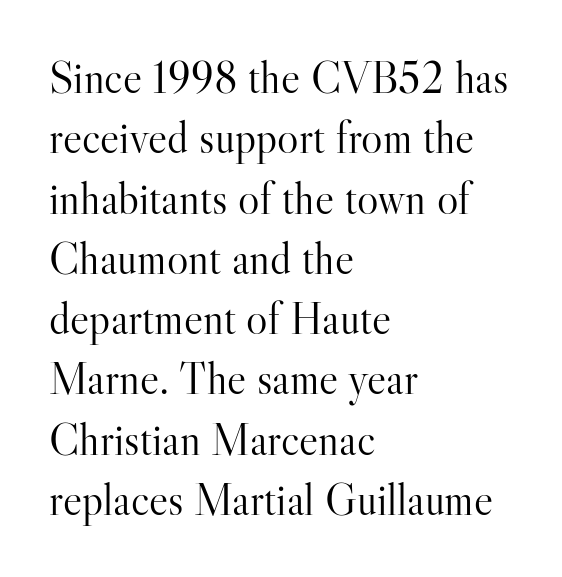
No letter is thick-stroked: the sample isn't bold. The rendering uses a moderate line-height, typical for paragraphs. The foot of each line stays bare and open. A classic flush-left, rag-right setting is used for this passage. Is this a fixed-width face? No — the glyphs have proportional, varying widths. Unlike a clean sans, this face finishes its strokes with serifs.
